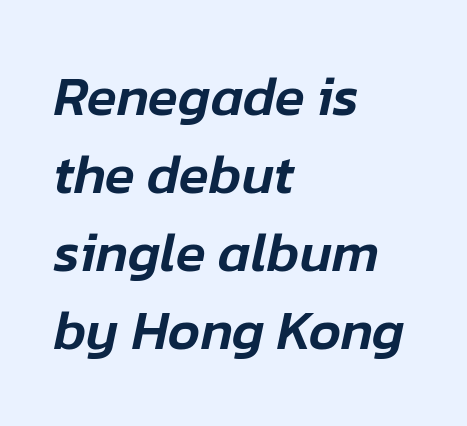
Q: Is the text italic (slanted)? A: Yes, it leans right by about 12 degrees.
Q: Is the text underlined? A: No.
Q: How is the paragraph aligned? A: Left-aligned.
Q: Is the spacing between letters normal or unusually wide? A: Normal.
Q: Is the spacing between lines tight, normal or loose? A: Normal.
Q: Width (condensed, normal, or wide)? A: Normal.
Q: Stroke contrast? A: Low.
Q: x-height? A: Medium.
Q: Monospaced? A: No.
